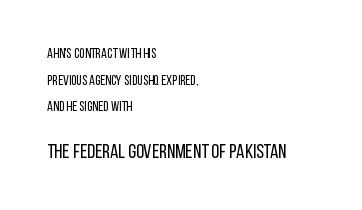
Q: Is the text bold? A: No.
Q: Is the text italic (slanted)? A: No, it is upright.
Q: Is the text underlined? A: No.
Q: How is the paragraph aligned? A: Left-aligned.
Q: Is the spacing between letters normal or unusually wide? A: Normal.
Q: Is the spacing between lines tight, normal or loose? A: Loose.
Q: Which block of text is set in a larger size, the first (top) or the second (bottom)? A: The second (bottom) one.
